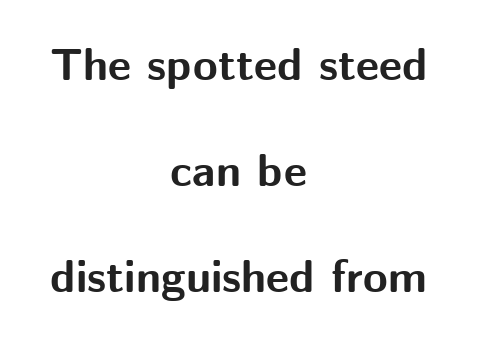
Q: Is the text bold? A: Yes.
Q: Is the text italic (slanted)? A: No, it is upright.
Q: Is the typeface a serif or a sans-serif typeface? A: Sans-serif.
Q: Is the text underlined? A: No.
Q: How is the paragraph aligned? A: Centered.
Q: Is the spacing between letters normal or unusually wide? A: Normal.
Q: Is the spacing between lines tight, normal or loose? A: Loose.
Q: Width (condensed, normal, or wide)? A: Normal.
Q: Stroke contrast? A: Medium.
Q: x-height? A: Medium.
Q: Monospaced? A: No.
